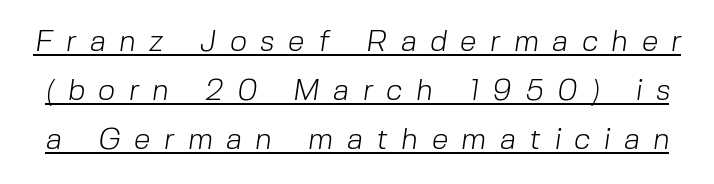
{"serif": "no", "bold": "no", "weight": "light", "width": "normal", "stroke_contrast": "low", "x_height": "medium", "monospaced": "no", "underline": "yes", "line_spacing": "normal", "line_spacing_ratio": 1.64, "letter_spacing": "wide", "letter_spacing_em": 0.45, "glyph_px": 30}
